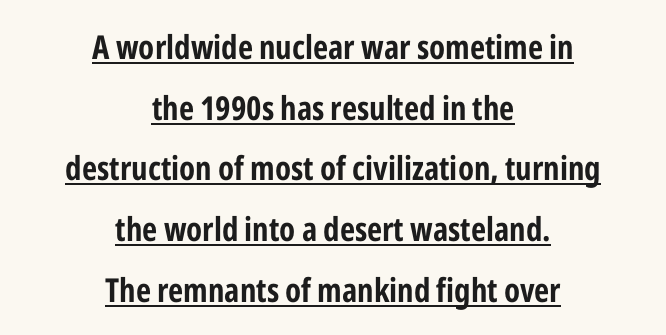
If you folded the block vertically in half, each line would mirror itself in length. Varying glyph widths throughout — classic text-font behaviour. Unlike italic type, these characters show no tilt at all. Tracking here is standard; glyphs follow each other at the usual distance. A baseline rule has been typeset under these characters. The face used here is a sans, in the tradition of grotesques and geometrics.
